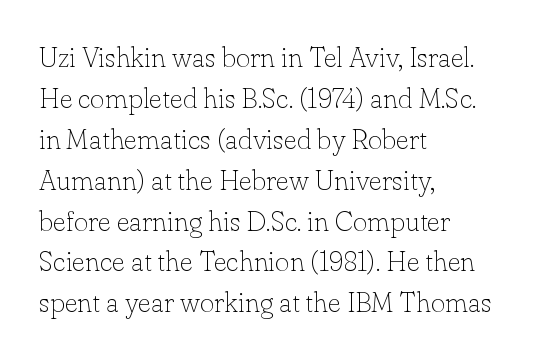
The compositor pushed each line to the left boundary. Default kerning and tracking; the words read as compact shapes. Is this a fixed-width face? No — the glyphs have proportional, varying widths. A typesetter would call this leading conventional body-copy spacing. No word sits above an underline. The letters look calm and open, with moderate or lighter stems.
